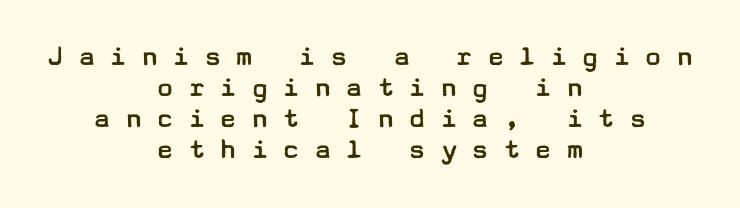
The zone under the glyphs is completely vacant. This block would grow much taller if given ordinary leading; it's compressed now. Do the letters lean? They stand straight. Unlike a traditional serif, this face leaves its strokes unadorned. The strokes are not fattened; the text isn't bold.
